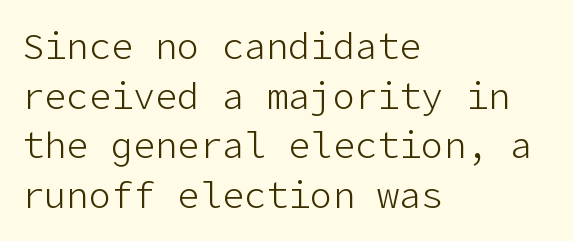
Short note: letters normally spaced. Reading down the column, the eye jumps a familiar distance to each next line. The foot of each line stays bare and open. Bold? No — there's no thickening of the strokes. Line starts are locked; line ends wander. Rendered with straight, roman letterforms.
